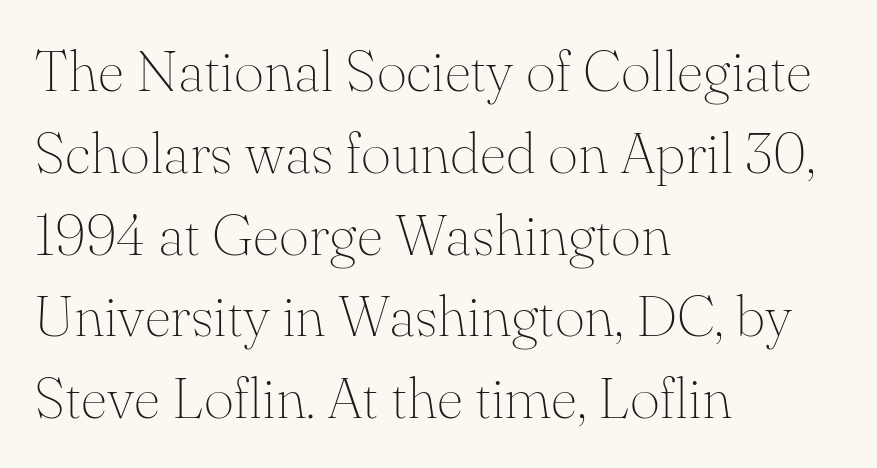
The letters stand upright; this is a roman face. Is the block centered? No — it sits flush against the left margin. Line spacing here is normal. Ink coverage per letter is moderate at most. The specimen omits any rule beneath the text block's lines. The letters advance in unequal steps, a hallmark of proportional type.
